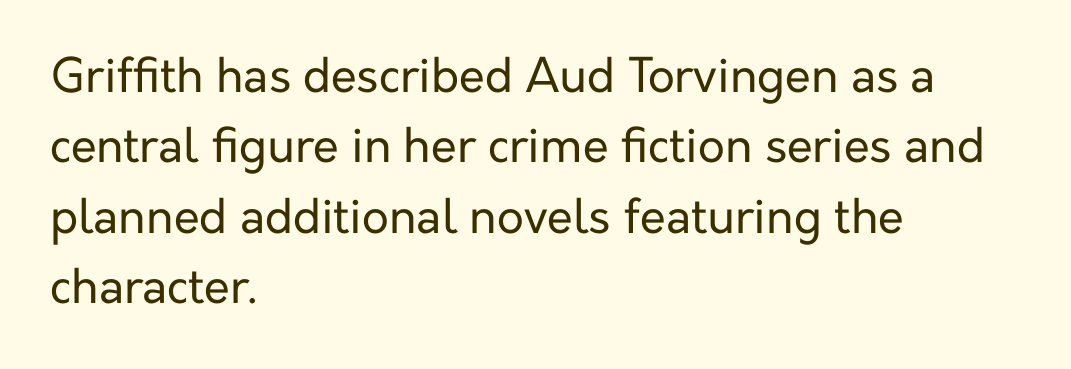
Q: Is the text bold? A: No.
Q: Is the text italic (slanted)? A: No, it is upright.
Q: Is the typeface a serif or a sans-serif typeface? A: Sans-serif.
Q: Is the text underlined? A: No.
Q: How is the paragraph aligned? A: Left-aligned.
Q: Is the spacing between letters normal or unusually wide? A: Normal.
Q: Is the spacing between lines tight, normal or loose? A: Normal.
Q: Width (condensed, normal, or wide)? A: Normal.
Q: Stroke contrast? A: Low.
Q: x-height? A: Medium.
Q: Monospaced? A: No.
